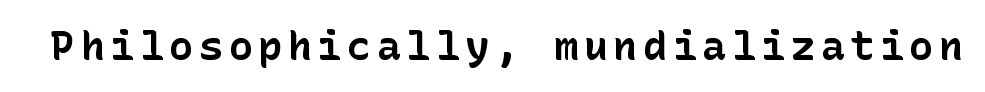
Q: Is the text bold? A: Yes.
Q: Is the text italic (slanted)? A: No, it is upright.
Q: Is the typeface a serif or a sans-serif typeface? A: Sans-serif.
Q: Is the text underlined? A: No.
Q: Width (condensed, normal, or wide)? A: Normal.
Q: Stroke contrast? A: Low.
Q: x-height? A: Medium.
